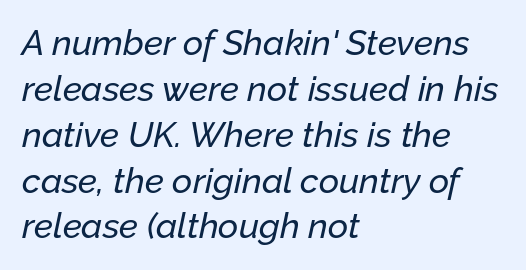
Q: Is the text italic (slanted)? A: Yes, it leans right by about 12 degrees.
Q: Is the text underlined? A: No.
Q: How is the paragraph aligned? A: Left-aligned.
Q: Is the spacing between letters normal or unusually wide? A: Normal.
Q: Is the spacing between lines tight, normal or loose? A: Normal.
Q: Width (condensed, normal, or wide)? A: Normal.
Q: Stroke contrast? A: Low.
Q: x-height? A: Medium.
Q: Monospaced? A: No.
